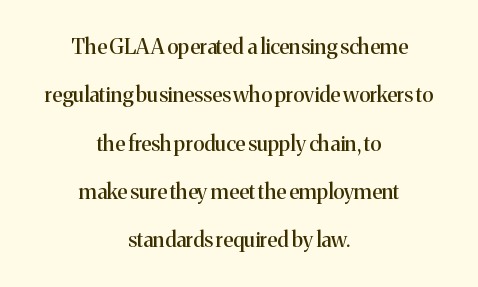
The image shows 21 px text type, upright; set centered, loose line spacing (2.3x), normal letter spacing, not underlined.
